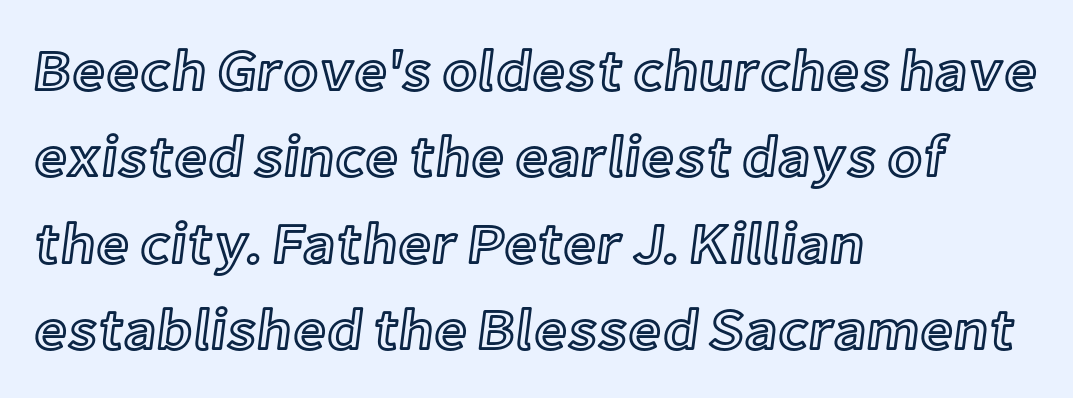
{"width": "normal", "x_height": "medium", "monospaced": "no", "underline": "no", "align": "left", "line_spacing": "normal", "line_spacing_ratio": 1.49, "letter_spacing": "normal", "letter_spacing_em": 0.0, "glyph_px": 58}
